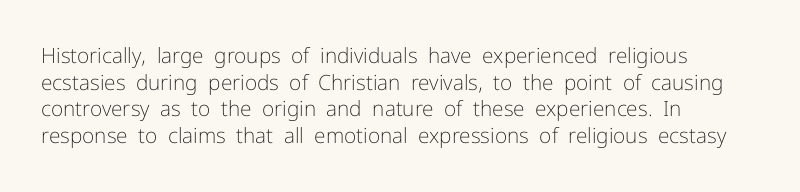
{"italic": "no", "bold": "no", "underline": "no", "align": "left", "line_spacing": "normal", "line_spacing_ratio": 1.27, "letter_spacing": "normal", "letter_spacing_em": 0.0, "glyph_px": 21}
